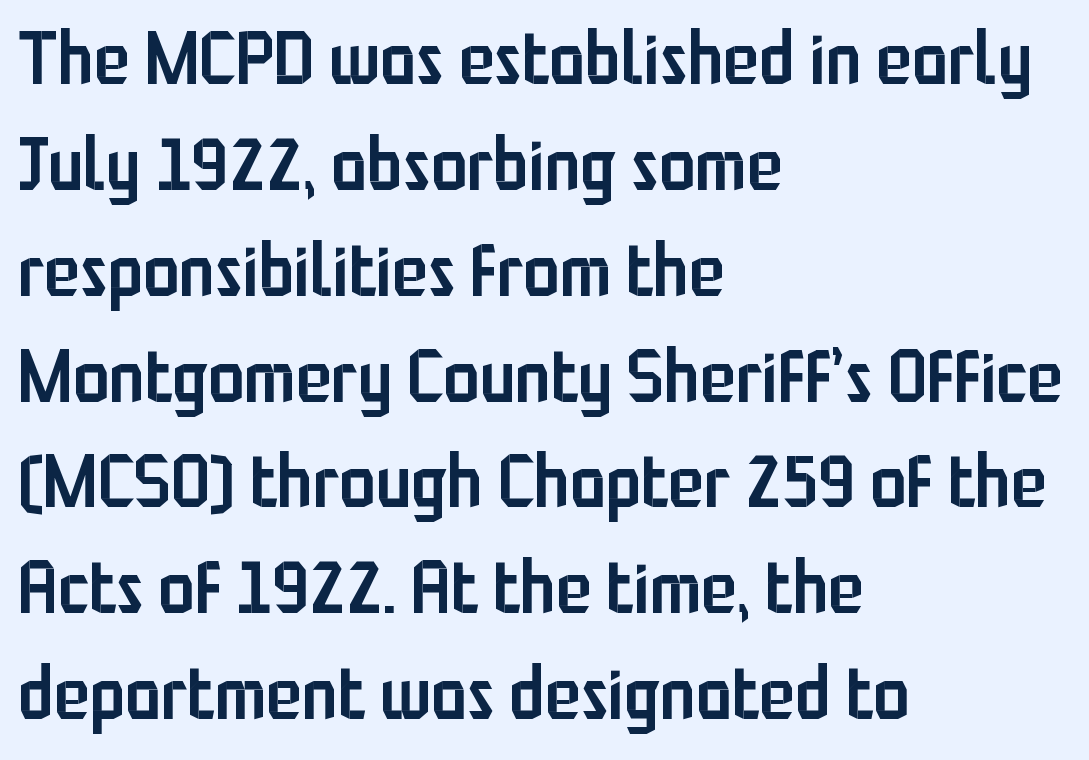
{"serif": "no", "italic": "no", "bold": "semi", "weight": "semibold", "width": "condensed", "stroke_contrast": "low", "x_height": "medium", "monospaced": "no", "underline": "no", "align": "left", "line_spacing": "normal", "line_spacing_ratio": 1.45, "letter_spacing": "normal", "letter_spacing_em": 0.0, "glyph_px": 73}
